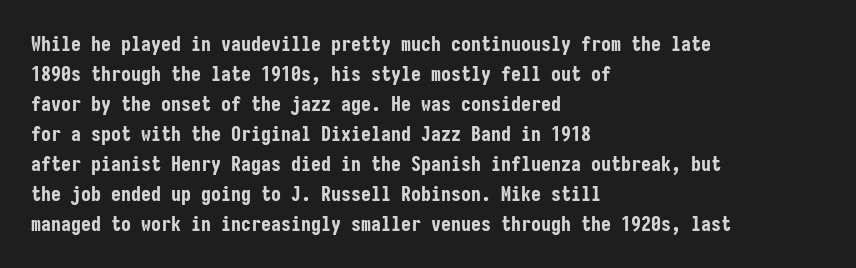
{"italic": "no", "bold": "yes", "underline": "no", "align": "left", "line_spacing": "normal", "line_spacing_ratio": 1.5, "letter_spacing": "normal", "letter_spacing_em": 0.0, "glyph_px": 20}
